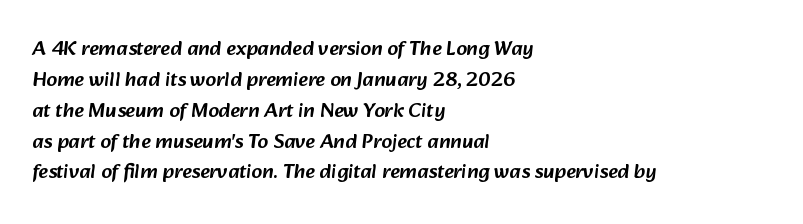
Q: Is the text underlined? A: No.
Q: How is the paragraph aligned? A: Left-aligned.
Q: Is the spacing between letters normal or unusually wide? A: Normal.
Q: Is the spacing between lines tight, normal or loose? A: Normal.
